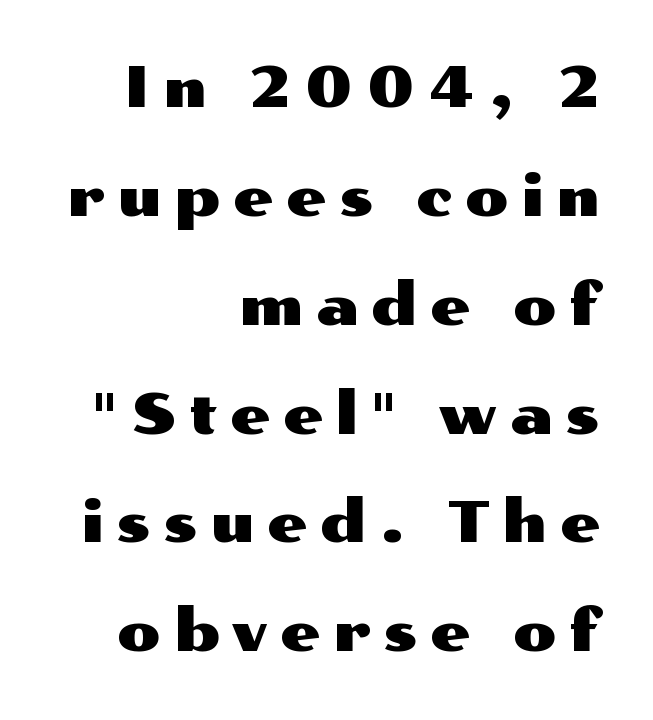
Q: Is the text italic (slanted)? A: No, it is upright.
Q: Is the typeface a serif or a sans-serif typeface? A: Sans-serif.
Q: Is the text underlined? A: No.
Q: How is the paragraph aligned? A: Right-aligned.
Q: Is the spacing between letters normal or unusually wide? A: Unusually wide.
Q: Is the spacing between lines tight, normal or loose? A: Loose.
Q: Width (condensed, normal, or wide)? A: Wide.
Q: Stroke contrast? A: Medium.
Q: x-height? A: Medium.
Q: Monospaced? A: No.
